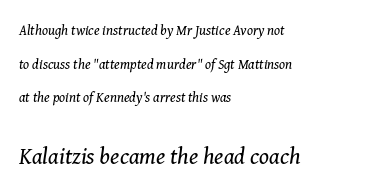
Q: Is the text bold? A: No.
Q: Is the text italic (slanted)? A: Yes, it leans right by about 8 degrees.
Q: Is the text underlined? A: No.
Q: How is the paragraph aligned? A: Left-aligned.
Q: Is the spacing between letters normal or unusually wide? A: Normal.
Q: Is the spacing between lines tight, normal or loose? A: Loose.
Q: Which block of text is set in a larger size, the first (top) or the second (bottom)? A: The second (bottom) one.
